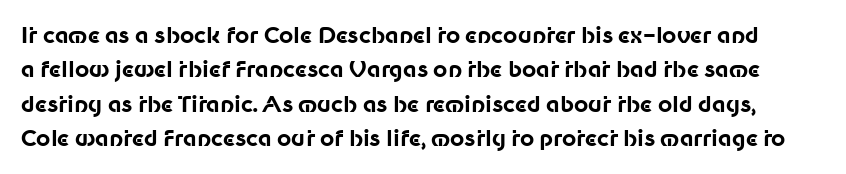
The image shows 22 px bold type, upright; set normal line spacing (1.56x), normal letter spacing, not underlined.
